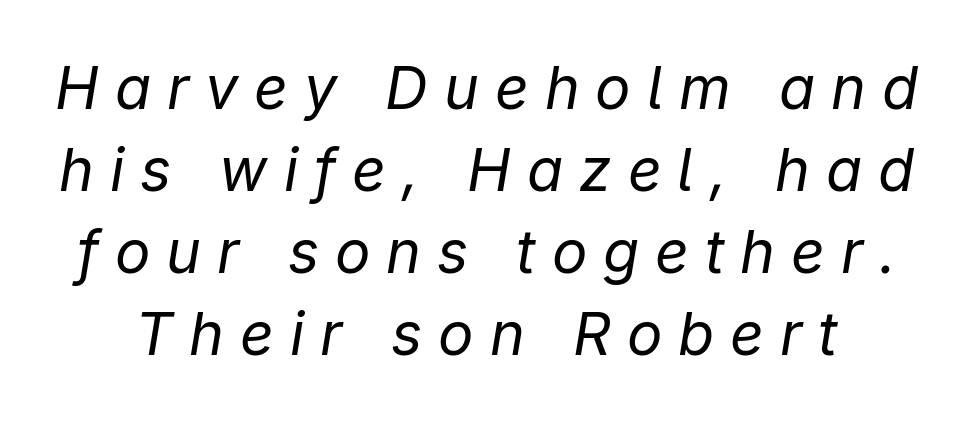
The image shows 59 px regular-weight type, italic (leaning right); set normal line spacing (1.39x), unusually wide letter spacing (+0.27 em), not underlined; low stroke contrast and a medium x-height.
